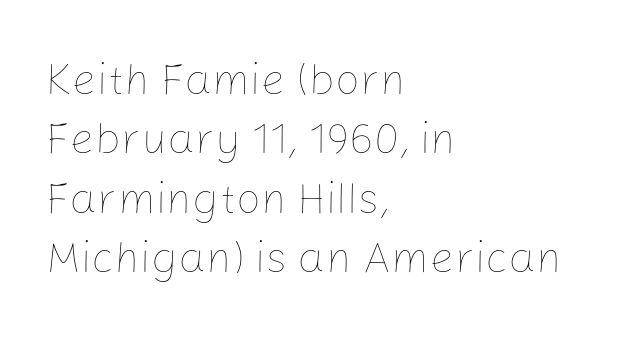
Q: Is the text bold? A: No.
Q: Is the text italic (slanted)? A: No, it is upright.
Q: Is the text underlined? A: No.
Q: How is the paragraph aligned? A: Left-aligned.
Q: Is the spacing between letters normal or unusually wide? A: Normal.
Q: Is the spacing between lines tight, normal or loose? A: Normal.
Q: Width (condensed, normal, or wide)? A: Normal.
Q: Stroke contrast? A: Low.
Q: x-height? A: Medium.
Q: Monospaced? A: No.
